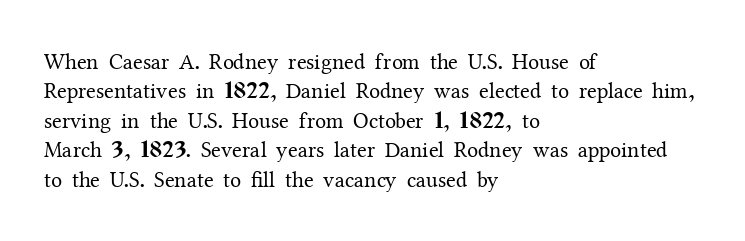
{"italic": "no", "bold": "no", "underline": "no", "align": "left", "line_spacing": "normal", "line_spacing_ratio": 1.34, "letter_spacing": "normal", "letter_spacing_em": 0.0, "glyph_px": 22}
